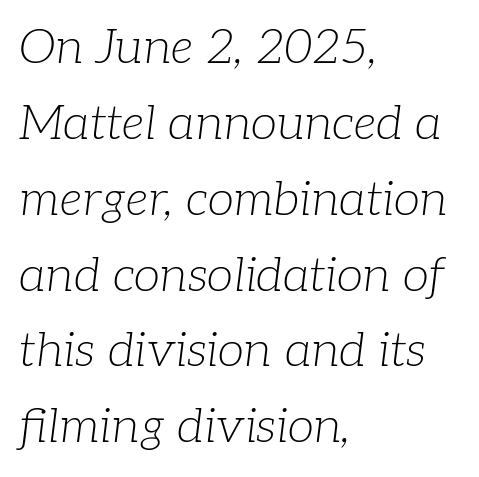
Q: Is the text bold? A: No.
Q: Is the text italic (slanted)? A: Yes, it leans right by about 7 degrees.
Q: Is the typeface a serif or a sans-serif typeface? A: Serif.
Q: Is the text underlined? A: No.
Q: How is the paragraph aligned? A: Left-aligned.
Q: Is the spacing between letters normal or unusually wide? A: Normal.
Q: Is the spacing between lines tight, normal or loose? A: Normal.
Q: Width (condensed, normal, or wide)? A: Normal.
Q: Stroke contrast? A: Low.
Q: x-height? A: Medium.
Q: Monospaced? A: No.
